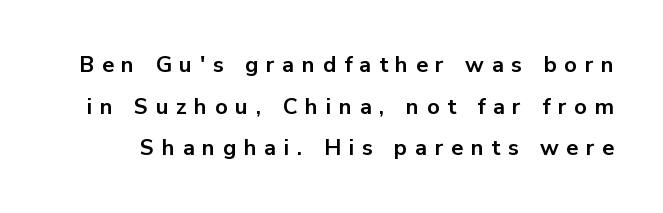
Short note: letters widely spaced. The baseline area is clear. Unlike italic type, these characters show no tilt at all. Chunky letters — that's bold for sure.
